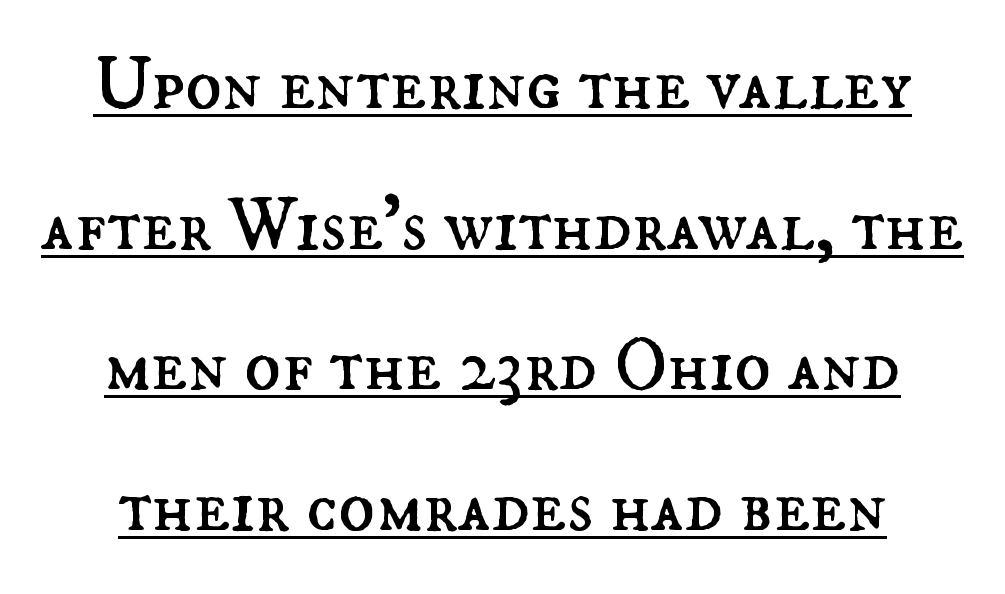
The image shows 76 px regular-weight type, upright; set line spacing 1.85x, normal letter spacing, underlined; medium stroke contrast and a small x-height.
